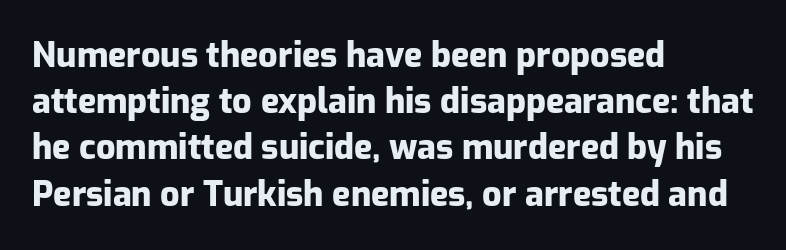
The image shows 34 px heavy sans-serif type, upright; set left-aligned, normal line spacing (1.36x), normal letter spacing, not underlined; low stroke contrast and a medium x-height.
